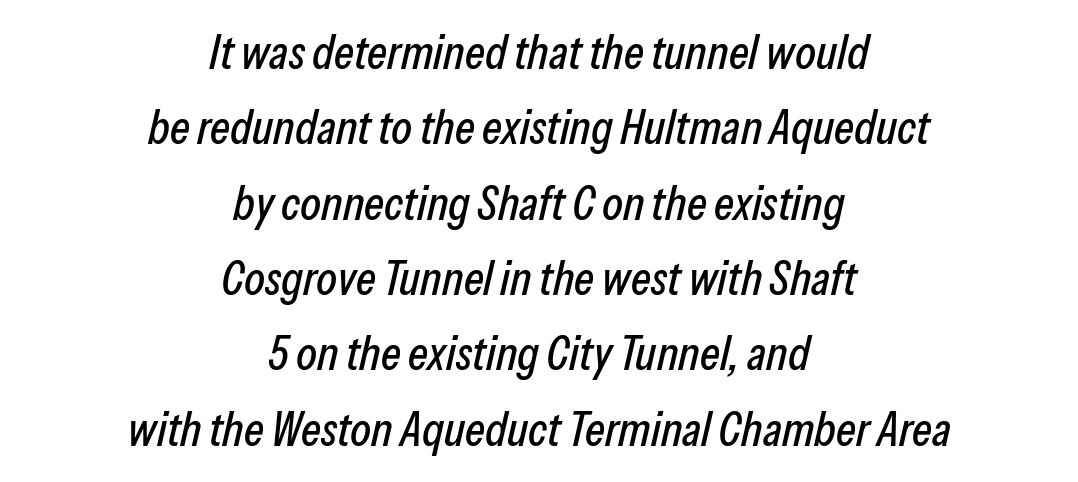
The image shows 48 px condensed type, italic (leaning right); set centered, normal line spacing (1.57x), normal letter spacing, not underlined; low stroke contrast and a medium x-height.
